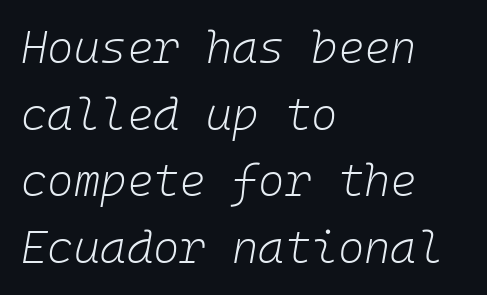
Q: Is the text bold? A: No.
Q: Is the text italic (slanted)? A: Yes, it leans right by about 10 degrees.
Q: Is the text underlined? A: No.
Q: How is the paragraph aligned? A: Left-aligned.
Q: Is the spacing between letters normal or unusually wide? A: Normal.
Q: Is the spacing between lines tight, normal or loose? A: Normal.
Q: Width (condensed, normal, or wide)? A: Normal.
Q: Stroke contrast? A: Low.
Q: x-height? A: Medium.
Q: Monospaced? A: Yes.
